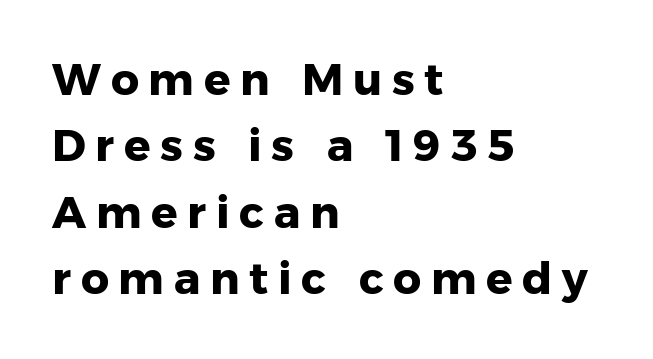
The image shows 44 px heavy sans-serif type, upright; set left-aligned, normal line spacing (1.51x), unusually wide letter spacing (+0.22 em), not underlined; low stroke contrast and a medium x-height.
